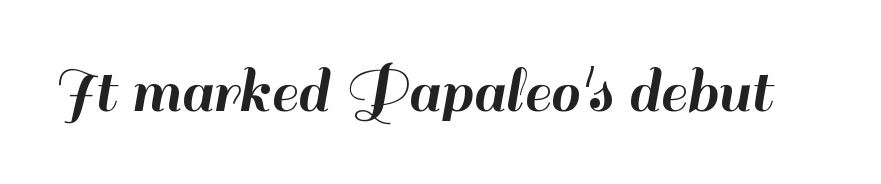
Characters follow at the spacing the type designer built in. No word sits above an underline. Note the varied advance widths — an 'i' is clearly narrower than an 'm'. In terms of letterform style, serifs are entirely absent.
